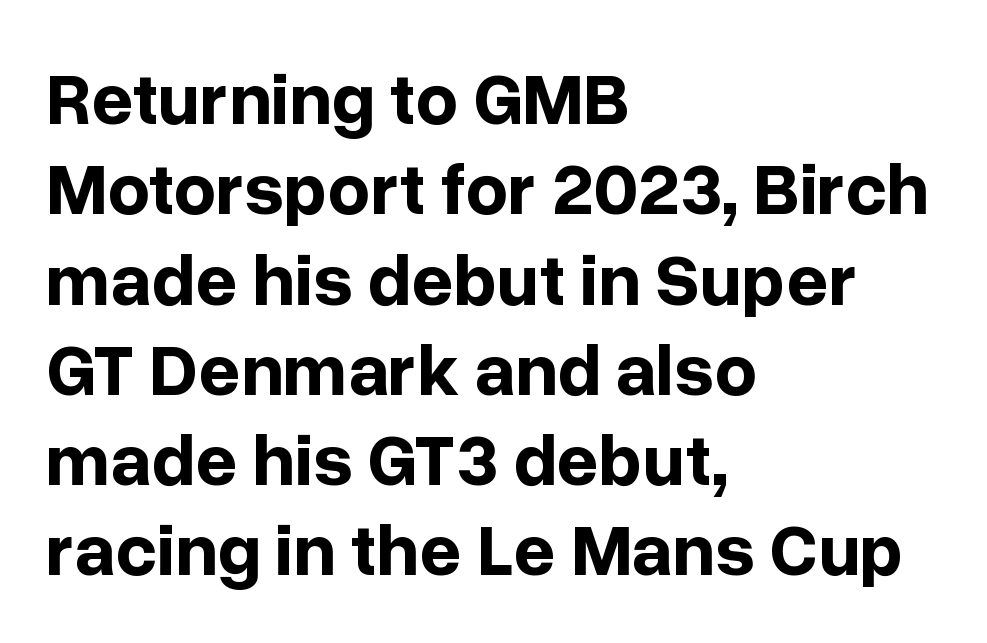
The type sits square on the baseline with zero lean. Note: no serifs on the glyphs. Students, this is bold: see how much ink each stroke carries. Here the designer chose a conventional face with non-uniform glyph widths.
